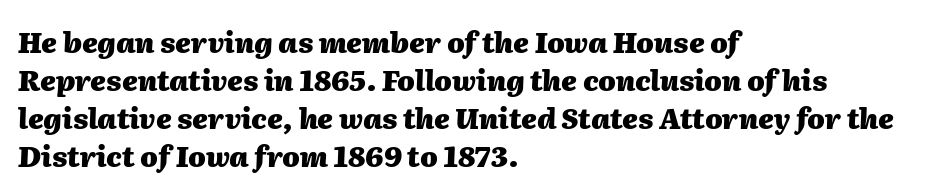
The image shows 28 px heavy type, italic (leaning right); set left-aligned, normal line spacing (1.36x), normal letter spacing, not underlined; medium stroke contrast and a medium x-height.
